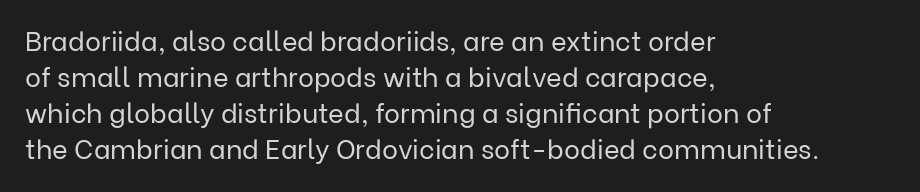
The image shows 27 px text type, upright; set left-aligned, normal line spacing (1.33x), normal letter spacing, not underlined.
